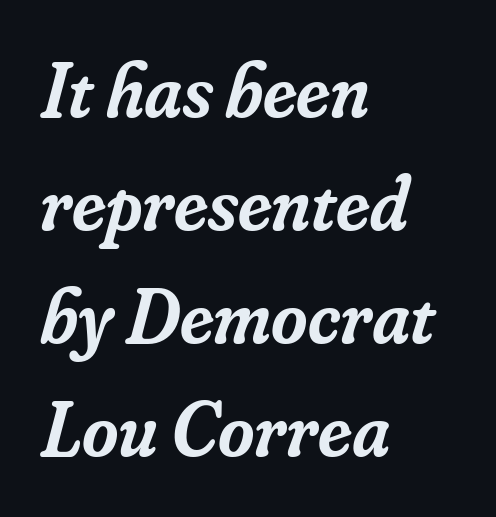
{"serif": "yes", "italic": "yes", "lean": "right", "slant_degrees": 16, "bold": "semi", "weight": "semibold", "width": "normal", "stroke_contrast": "low", "x_height": "small", "monospaced": "no", "underline": "no", "align": "left", "line_spacing": "normal", "line_spacing_ratio": 1.45, "letter_spacing": "normal", "letter_spacing_em": 0.0, "glyph_px": 78}
